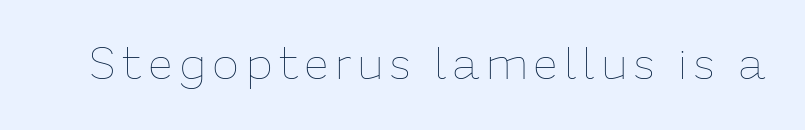
Posture: straight, roman, zero tilt. A typesetter would call this proportional, since set widths differ per character. The passage shown is not bold in any degree. Decoration check: the copy has no underline.
